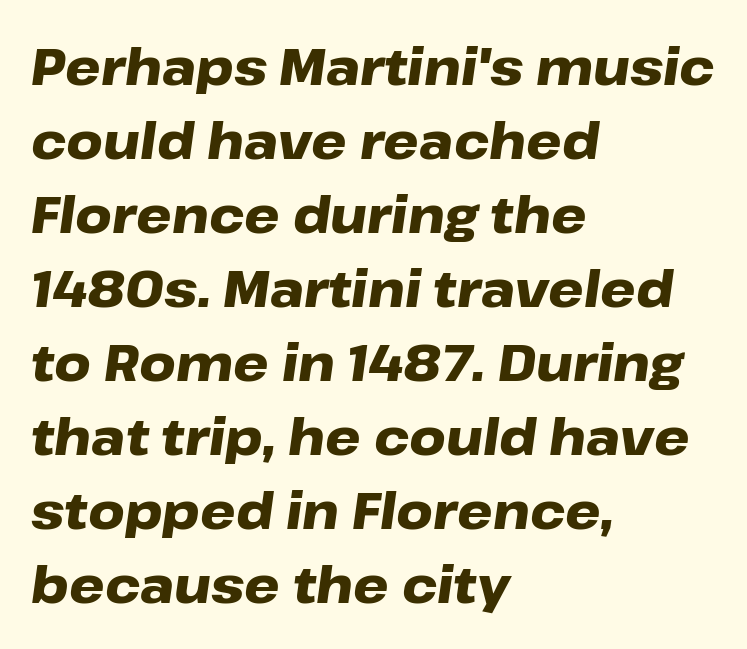
In terms of posture, this sample is oblique. Here the designer chose a conventional face with non-uniform glyph widths. Each line starts at the same left margin while the right side varies. The rendering uses a bold face; every stroke is thick and dark. Regular leading. Check the space under the baseline: it is left empty.
